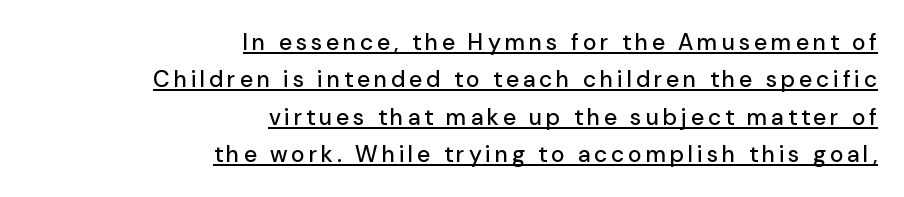
Q: Is the text italic (slanted)? A: No, it is upright.
Q: Is the text underlined? A: Yes.
Q: How is the paragraph aligned? A: Right-aligned.
Q: Is the spacing between lines tight, normal or loose? A: Normal.
